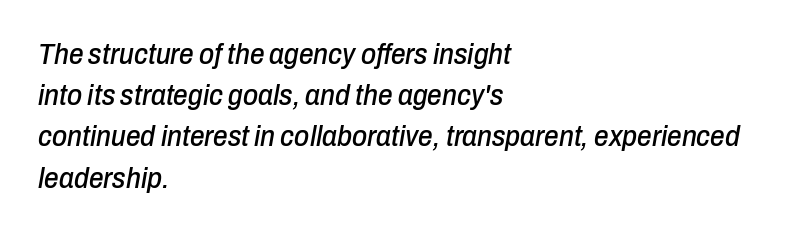
Q: Is the text italic (slanted)? A: Yes, it leans right by about 10 degrees.
Q: Is the text underlined? A: No.
Q: How is the paragraph aligned? A: Left-aligned.
Q: Is the spacing between letters normal or unusually wide? A: Normal.
Q: Is the spacing between lines tight, normal or loose? A: Normal.
Q: Width (condensed, normal, or wide)? A: Condensed.
Q: Stroke contrast? A: Low.
Q: x-height? A: Medium.
Q: Monospaced? A: No.
